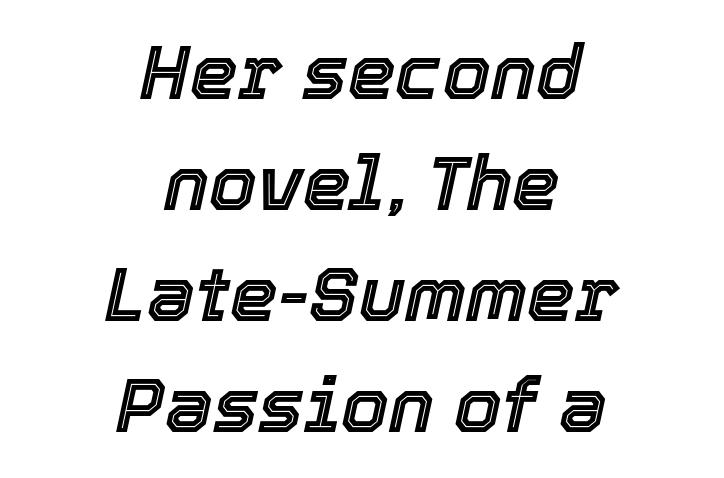
Q: Is the text italic (slanted)? A: Yes, it leans right by about 12 degrees.
Q: Is the text underlined? A: No.
Q: How is the paragraph aligned? A: Centered.
Q: Is the spacing between letters normal or unusually wide? A: Normal.
Q: Is the spacing between lines tight, normal or loose? A: Normal.
Q: Width (condensed, normal, or wide)? A: Normal.
Q: x-height? A: Medium.
Q: Monospaced? A: No.
